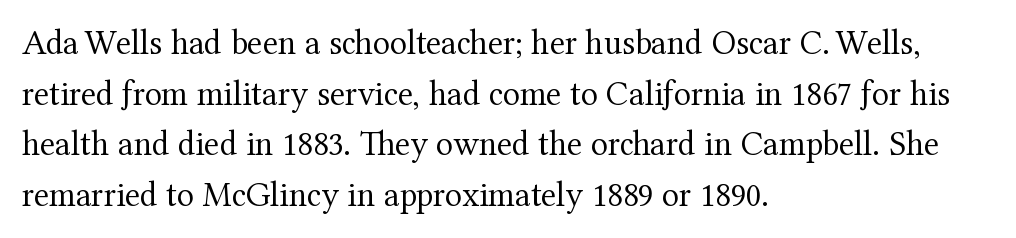
{"serif": "yes", "italic": "no", "bold": "no", "weight": "regular", "width": "normal", "stroke_contrast": "medium", "x_height": "medium", "monospaced": "no", "underline": "no", "align": "left", "line_spacing": "normal", "line_spacing_ratio": 1.45, "letter_spacing": "normal", "letter_spacing_em": 0.0, "glyph_px": 35}
